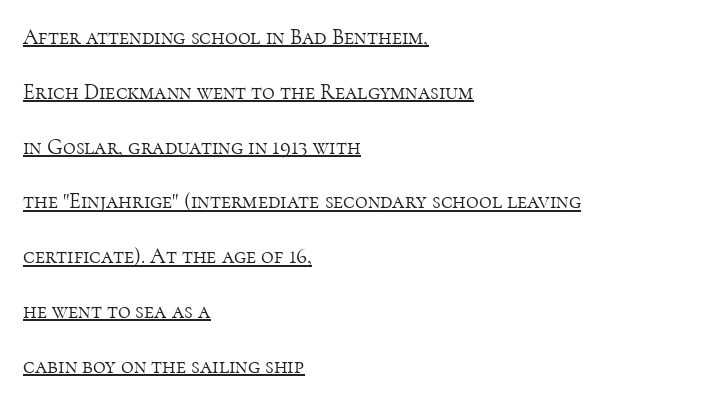
The image shows 22 px text type, upright; set left-aligned, loose line spacing (2.49x), normal letter spacing, underlined.
